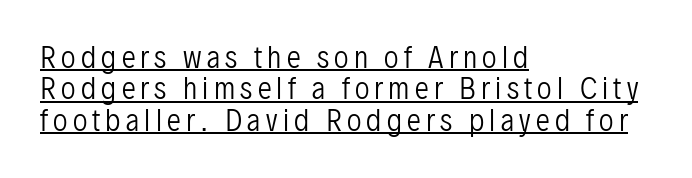
The passage shown stacks its lines with hardly any gap. Stem width sits at or under what a default text font uses. Underlined type. All the whitespace from short lines collects on the right. The text was rendered using a sans face with plain stroke endings.
